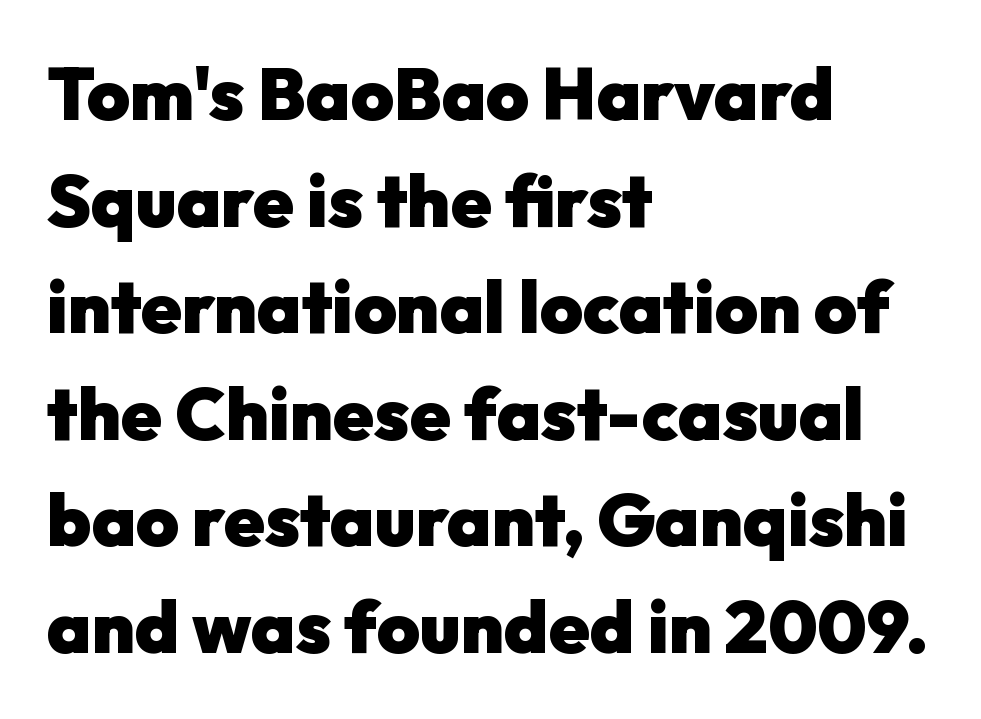
Honestly, the row spacing looks completely unremarkable. This sample has the flowing, uneven cadence of proportional lettering. This is heavy type, rendered in bold. The lettering holds an erect, upright posture throughout. A typesetter would label this face a sans. Nothing unusual about the tracking: characters are spaced as the font intends.
